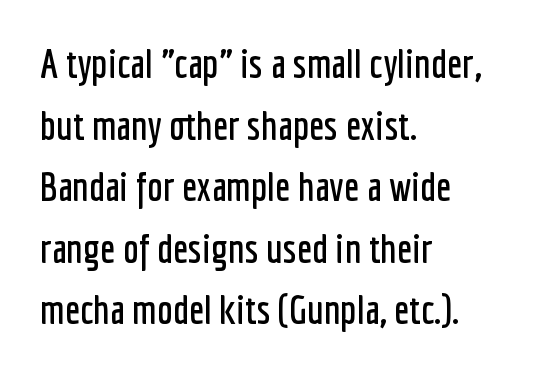
{"serif": "no", "italic": "no", "width": "condensed", "stroke_contrast": "low", "x_height": "medium", "monospaced": "no", "underline": "no", "align": "left", "line_spacing": "normal", "line_spacing_ratio": 1.54, "letter_spacing": "normal", "letter_spacing_em": 0.0, "glyph_px": 40}
